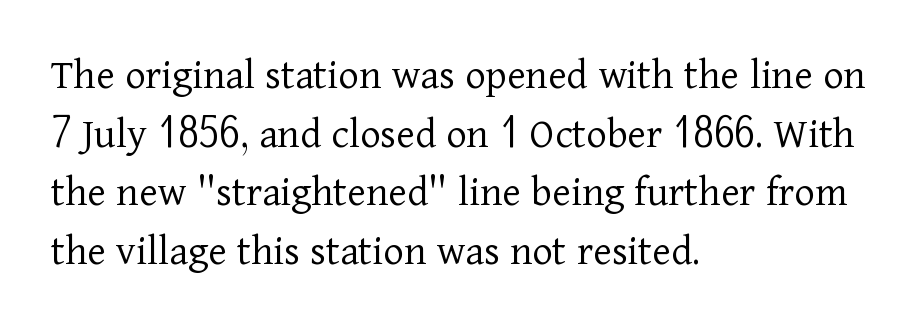
{"serif": "yes", "italic": "no", "bold": "no", "weight": "light", "width": "normal", "stroke_contrast": "low", "x_height": "medium", "monospaced": "no", "underline": "no", "align": "left", "line_spacing": "normal", "line_spacing_ratio": 1.33, "letter_spacing": "normal", "letter_spacing_em": 0.0, "glyph_px": 44}
